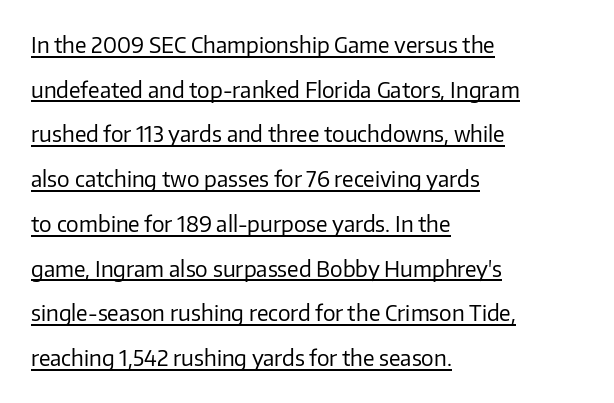
The image shows 21 px text type, upright; set left-aligned, loose line spacing (2.13x), normal letter spacing, underlined.
